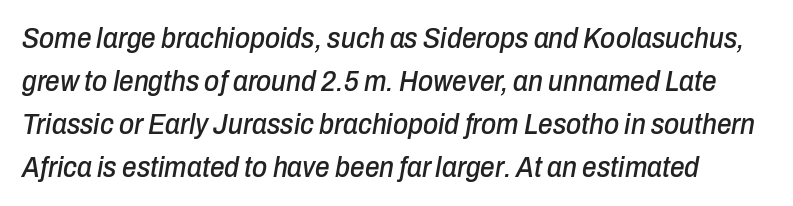
{"italic": "yes", "lean": "right", "slant_degrees": 10, "width": "condensed", "stroke_contrast": "low", "x_height": "medium", "monospaced": "no", "underline": "no", "line_spacing": "normal", "line_spacing_ratio": 1.48, "letter_spacing": "normal", "letter_spacing_em": 0.0, "glyph_px": 29}
